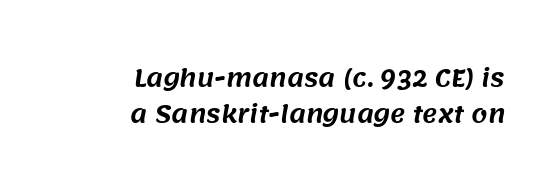
No word sits above an underline. Short and long lines alike share a common ending point at right. Quick note: interline space is typical. There is no visible air inserted between adjacent glyphs.
